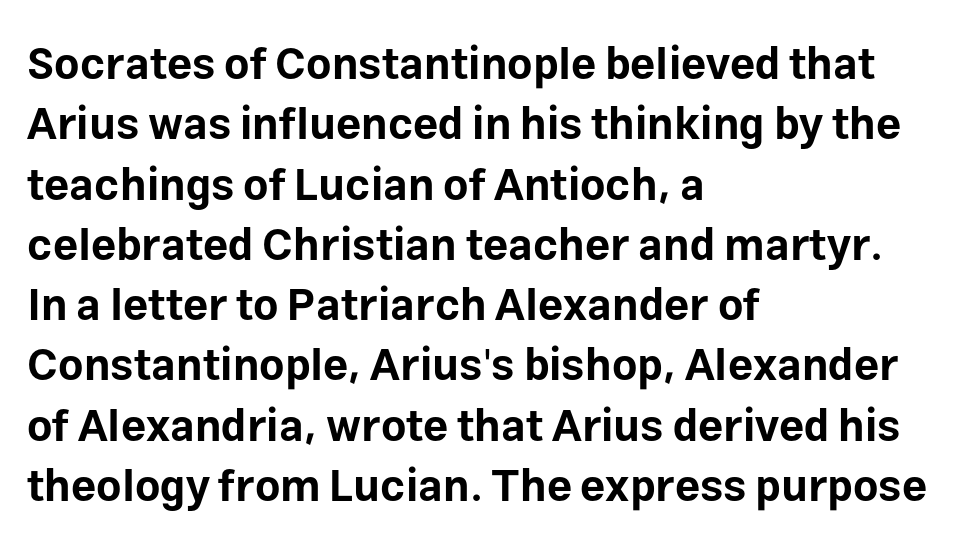
{"serif": "no", "italic": "no", "bold": "yes", "weight": "bold", "width": "normal", "stroke_contrast": "low", "x_height": "medium", "monospaced": "no", "underline": "no", "align": "left", "line_spacing": "normal", "line_spacing_ratio": 1.37, "letter_spacing": "normal", "letter_spacing_em": 0.0, "glyph_px": 44}
